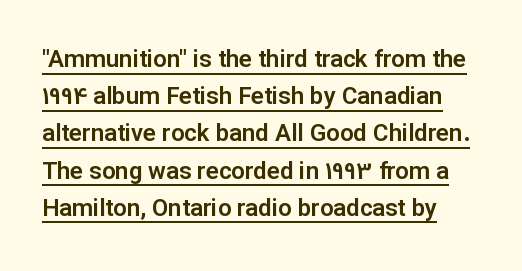
{"italic": "no", "underline": "yes", "line_spacing": "normal", "line_spacing_ratio": 1.55, "letter_spacing": "normal", "letter_spacing_em": 0.0, "glyph_px": 24}
